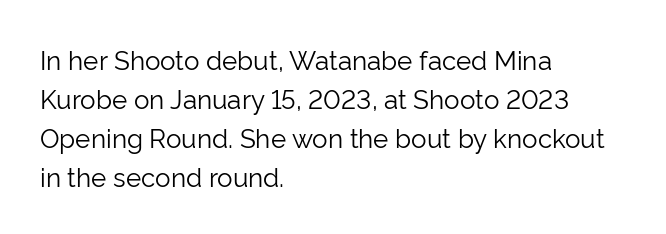
Q: Is the text bold? A: No.
Q: Is the text italic (slanted)? A: No, it is upright.
Q: Is the text underlined? A: No.
Q: How is the paragraph aligned? A: Left-aligned.
Q: Is the spacing between letters normal or unusually wide? A: Normal.
Q: Is the spacing between lines tight, normal or loose? A: Normal.
